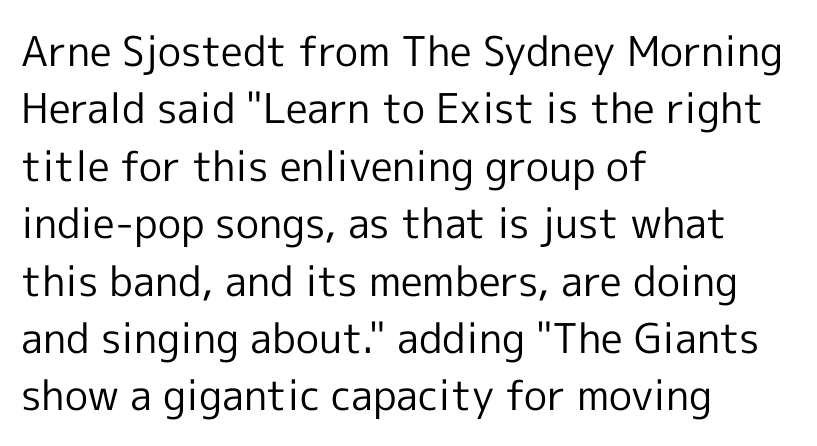
Look at the tracking — it's just the regular setting, nothing added. This rendering features lettering with no underline. Unlike a traditional serif, this face leaves its strokes unadorned. Proportional: the letters do not fall into vertical columns.
